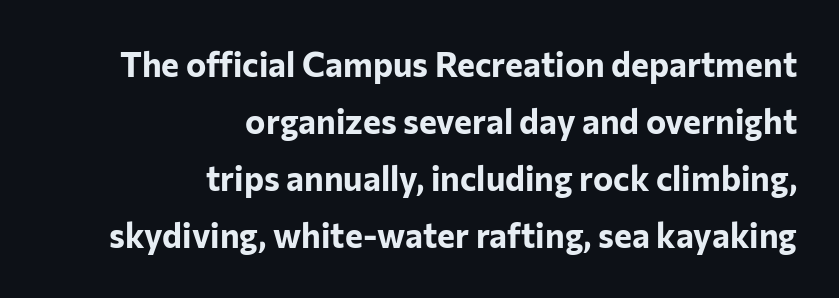
The image shows 34 px bold sans-serif type, upright; set right-aligned, normal line spacing (1.68x), normal letter spacing, not underlined; low stroke contrast and a medium x-height.
